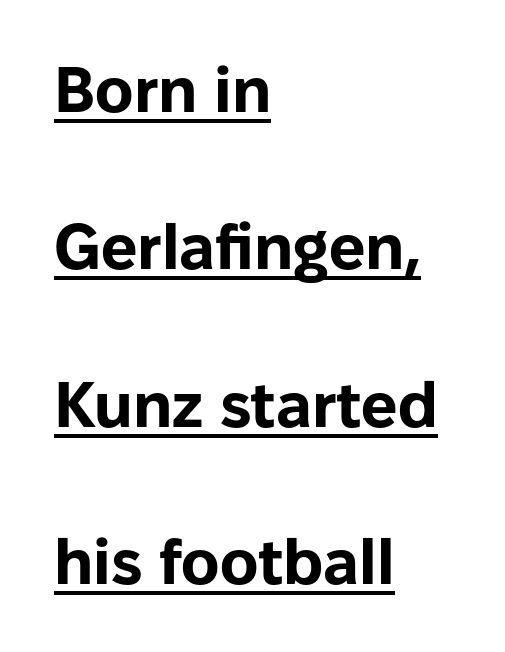
The image shows 64 px bold sans-serif type, upright; set left-aligned, loose line spacing (2.46x), normal letter spacing, underlined; low stroke contrast and a medium x-height.
